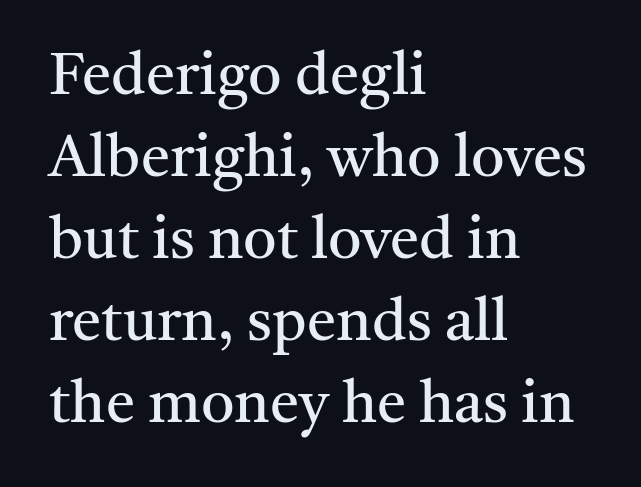
The image shows 59 px regular-weight serif type, upright; set left-aligned, normal line spacing (1.39x), normal letter spacing, not underlined; medium stroke contrast and a medium x-height.
